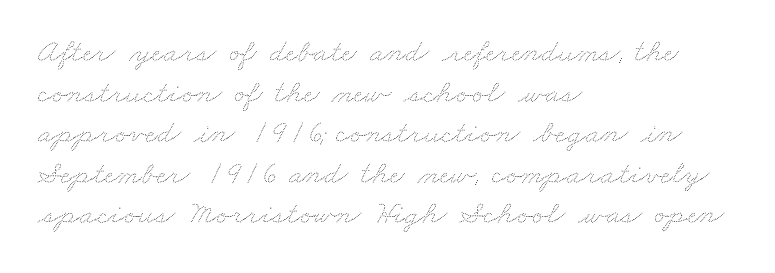
The image shows 33 px thin, wide type; set left-aligned, line spacing 1.23x, normal letter spacing, not underlined; medium stroke contrast and a small x-height.
